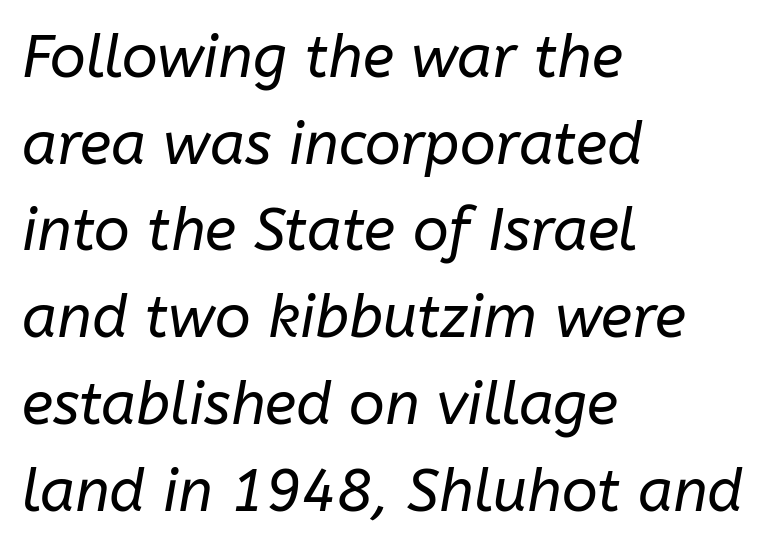
Q: Is the text bold? A: No.
Q: Is the text italic (slanted)? A: Yes, it leans right by about 10 degrees.
Q: Is the text underlined? A: No.
Q: How is the paragraph aligned? A: Left-aligned.
Q: Is the spacing between letters normal or unusually wide? A: Normal.
Q: Is the spacing between lines tight, normal or loose? A: Normal.
Q: Width (condensed, normal, or wide)? A: Normal.
Q: Stroke contrast? A: Low.
Q: x-height? A: Medium.
Q: Monospaced? A: No.
